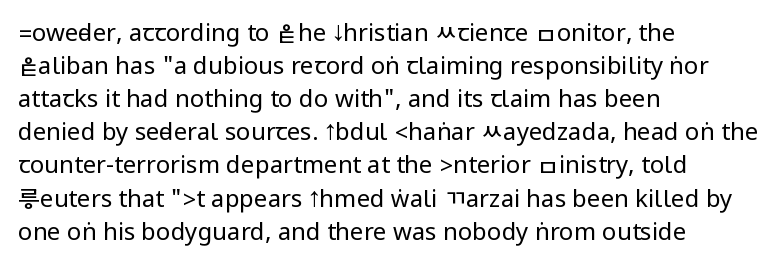
The image shows 24 px text type, upright; set left-aligned, normal line spacing (1.38x), normal letter spacing, not underlined.
